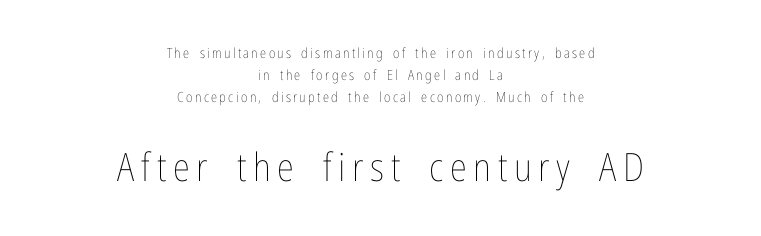
Q: Is the text bold? A: No.
Q: Is the text italic (slanted)? A: No, it is upright.
Q: Is the text underlined? A: No.
Q: How is the paragraph aligned? A: Centered.
Q: Is the spacing between lines tight, normal or loose? A: Normal.
Q: Which block of text is set in a larger size, the first (top) or the second (bottom)? A: The second (bottom) one.
Q: Width (condensed, normal, or wide)? A: Condensed.
Q: Stroke contrast? A: Low.
Q: x-height? A: Medium.
Q: Monospaced? A: No.
